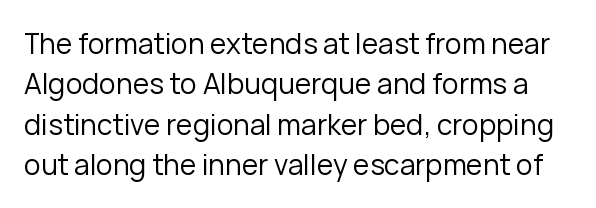
A typesetter would mark this as roman, not italic. Stroke thickness stays within the range of a standard reading face or lighter. The rendering shows plain stroke endings on the letterforms — a sans-serif design. The space beneath each line is pristine and unruled.
